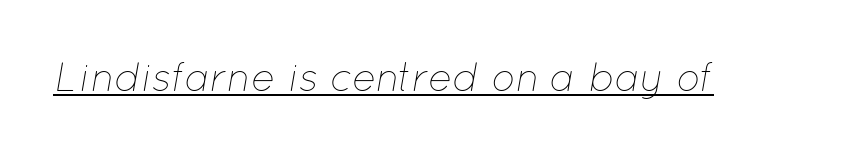
The image shows 40 px thin type, italic (leaning right); set normal letter spacing, underlined; low stroke contrast and a medium x-height.
